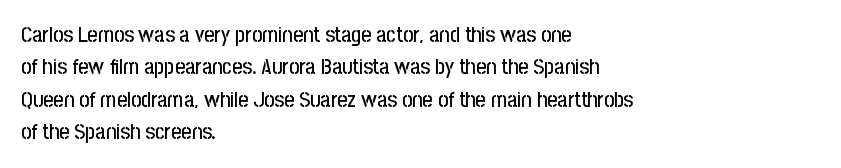
{"italic": "no", "underline": "no", "align": "left", "line_spacing": "normal", "line_spacing_ratio": 1.47, "letter_spacing": "normal", "letter_spacing_em": 0.0, "glyph_px": 22}
